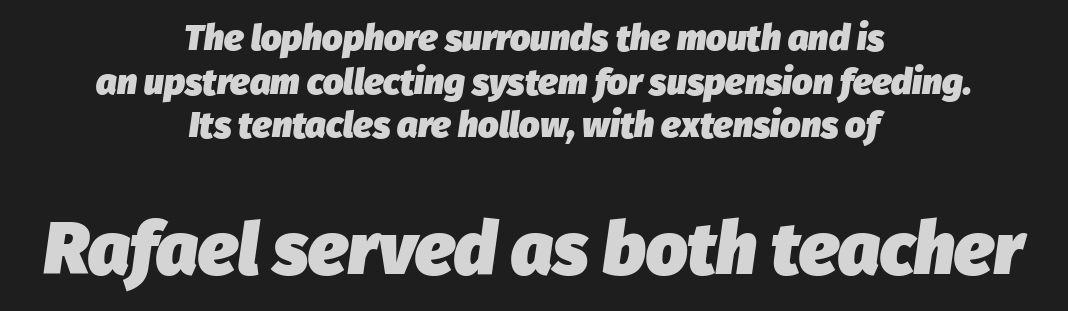
Q: Is the text bold? A: Yes.
Q: Is the text italic (slanted)? A: Yes, it leans right by about 8 degrees.
Q: Is the text underlined? A: No.
Q: How is the paragraph aligned? A: Centered.
Q: Is the spacing between letters normal or unusually wide? A: Normal.
Q: Which block of text is set in a larger size, the first (top) or the second (bottom)? A: The second (bottom) one.
Q: Width (condensed, normal, or wide)? A: Normal.
Q: Stroke contrast? A: Low.
Q: x-height? A: Medium.
Q: Monospaced? A: No.
